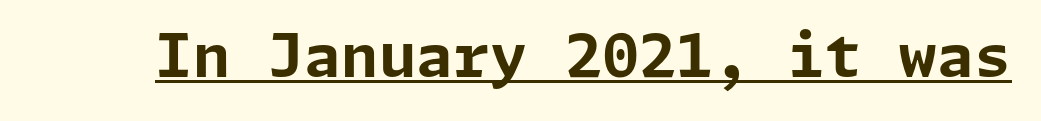
{"serif": "no", "italic": "no", "bold": "yes", "weight": "bold", "width": "normal", "stroke_contrast": "low", "x_height": "medium", "underline": "yes", "letter_spacing": "normal", "letter_spacing_em": 0.0, "glyph_px": 60}
